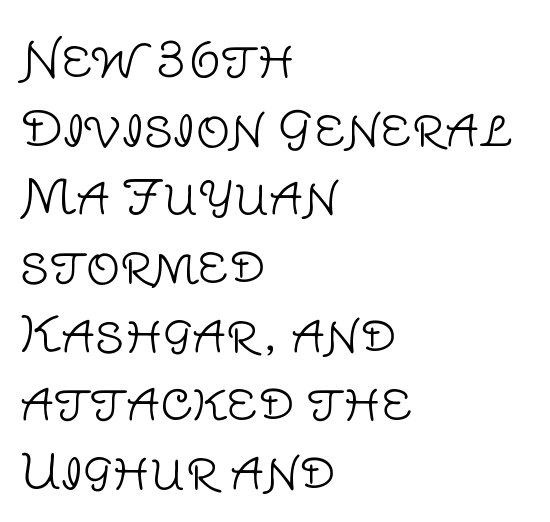
The image shows 48 px light sans-serif type; set left-aligned, normal line spacing (1.43x), normal letter spacing, not underlined; low stroke contrast and a large x-height.
